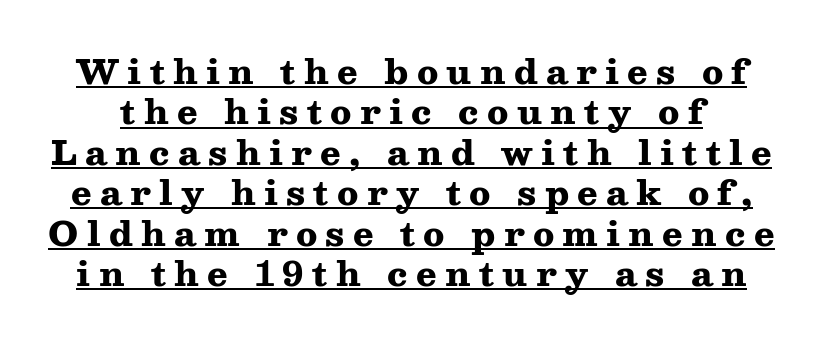
{"serif": "yes", "italic": "no", "bold": "yes", "weight": "heavy", "width": "wide", "stroke_contrast": "medium", "x_height": "medium", "monospaced": "no", "underline": "yes", "line_spacing_ratio": 1.19, "letter_spacing": "wide", "letter_spacing_em": 0.24, "glyph_px": 34}
